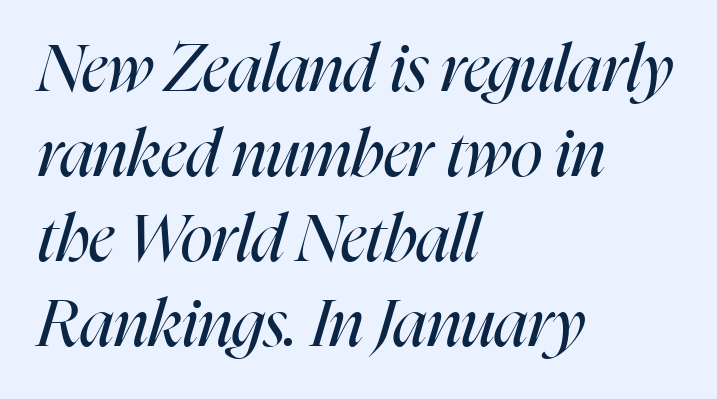
Note the varied advance widths — an 'i' is clearly narrower than an 'm'. Only glyphs here, with clear space below each row. The line texture is even and compact thanks to regular tracking. The cut favours lightness, reaching ordinary text weight at its darkest.
